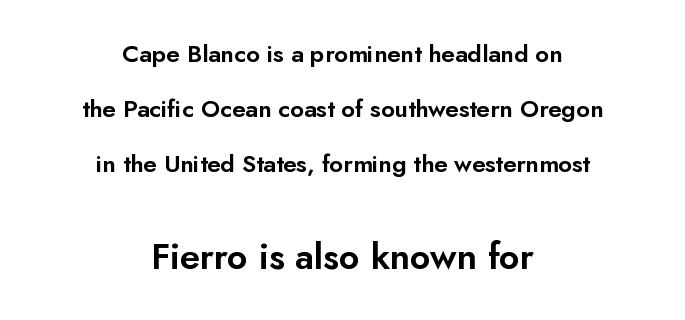
Do the characters align in a grid? No, the font is proportional. How would I describe the line gaps? Wide and relaxed. Ordinary non-slanted type is in use. Descenders hang freely into open space. A centered setting, common on invitations and titles, is used for this passage.
